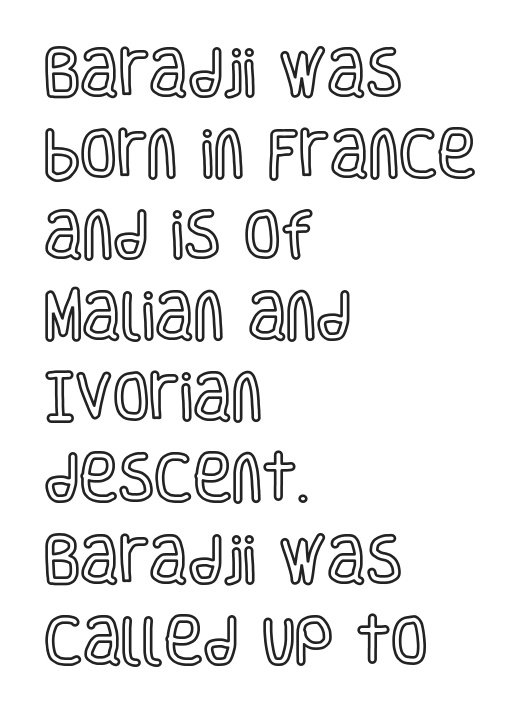
{"italic": "no", "width": "condensed", "x_height": "large", "monospaced": "no", "underline": "no", "align": "left", "line_spacing": "normal", "line_spacing_ratio": 1.53, "letter_spacing": "normal", "letter_spacing_em": 0.0, "glyph_px": 53}
